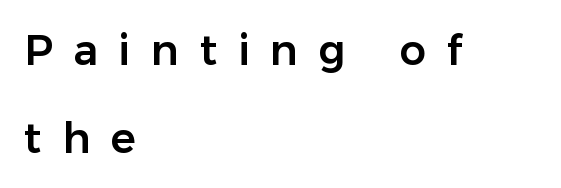
The image shows 42 px sans-serif type, upright; set left-aligned, loose line spacing (2.09x), unusually wide letter spacing (+0.49 em), not underlined; low stroke contrast and a medium x-height.
